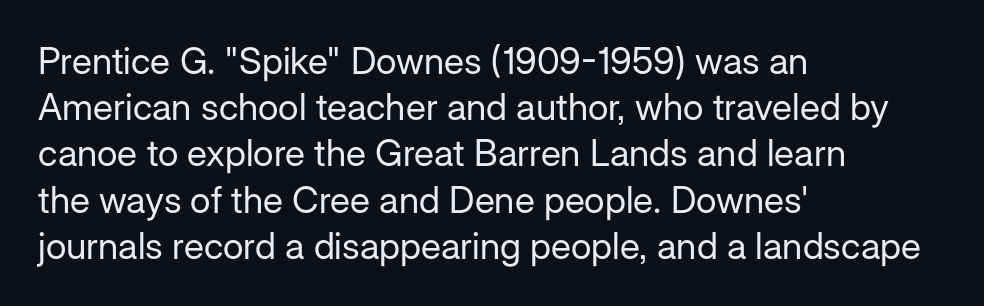
Leading matches the norm, producing a regular column. The area under the type is left untouched. Short and long lines alike share a common starting point at left. Ascenders rise straight up at ninety degrees. This sample uses plain, unmodified letter spacing. This rendering employs a face without finishing strokes, i.e., a sans-serif.
